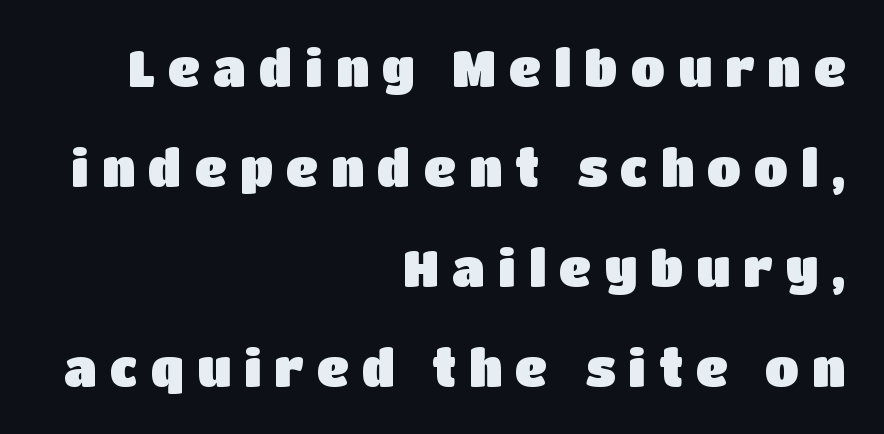
Reading down the column, the eye jumps a long way to each next line. The rag falls on the left side of this text block. Plain, unruled lines of type. The glyphs in this specimen are sans serif. This is the regular roman posture of the typeface. Varying glyph widths throughout — classic text-font behaviour.
